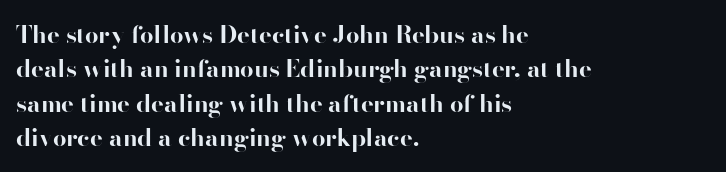
The passage shown is emphatically bold. The space directly below the letters is spotless. Italic? Not at all — the glyphs are vertical. The block of text has a typical density, with ordinary space between rows.
